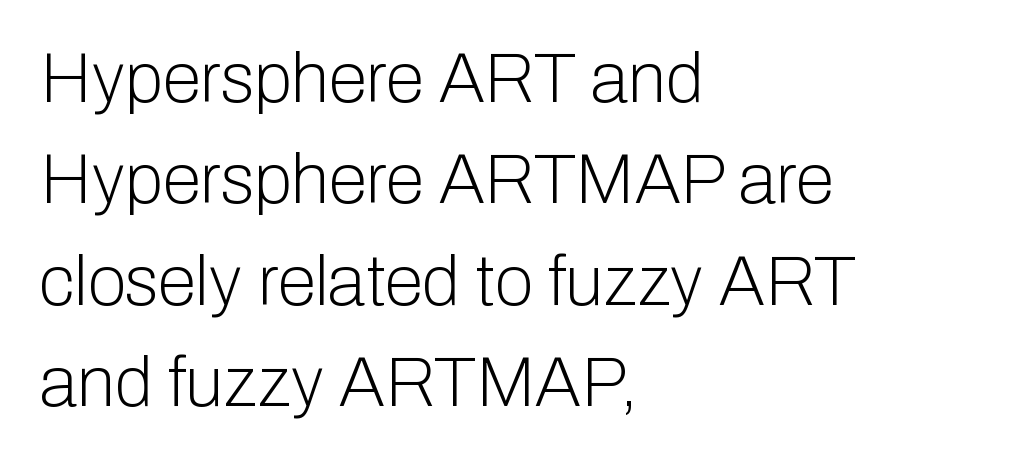
Q: Is the text bold? A: No.
Q: Is the text italic (slanted)? A: No, it is upright.
Q: Is the typeface a serif or a sans-serif typeface? A: Sans-serif.
Q: Is the text underlined? A: No.
Q: How is the paragraph aligned? A: Left-aligned.
Q: Is the spacing between letters normal or unusually wide? A: Normal.
Q: Is the spacing between lines tight, normal or loose? A: Normal.
Q: Width (condensed, normal, or wide)? A: Normal.
Q: Stroke contrast? A: Low.
Q: x-height? A: Medium.
Q: Monospaced? A: No.
